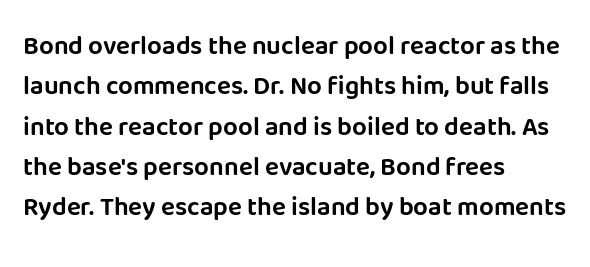
The image shows 26 px text type, upright; set left-aligned, normal line spacing (1.55x), normal letter spacing, not underlined.
